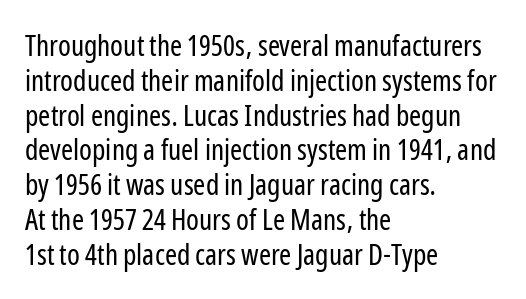
{"serif": "no", "italic": "no", "bold": "no", "weight": "regular", "width": "condensed", "stroke_contrast": "low", "x_height": "medium", "monospaced": "no", "underline": "no", "align": "left", "line_spacing_ratio": 1.2, "letter_spacing": "normal", "letter_spacing_em": 0.0, "glyph_px": 29}
